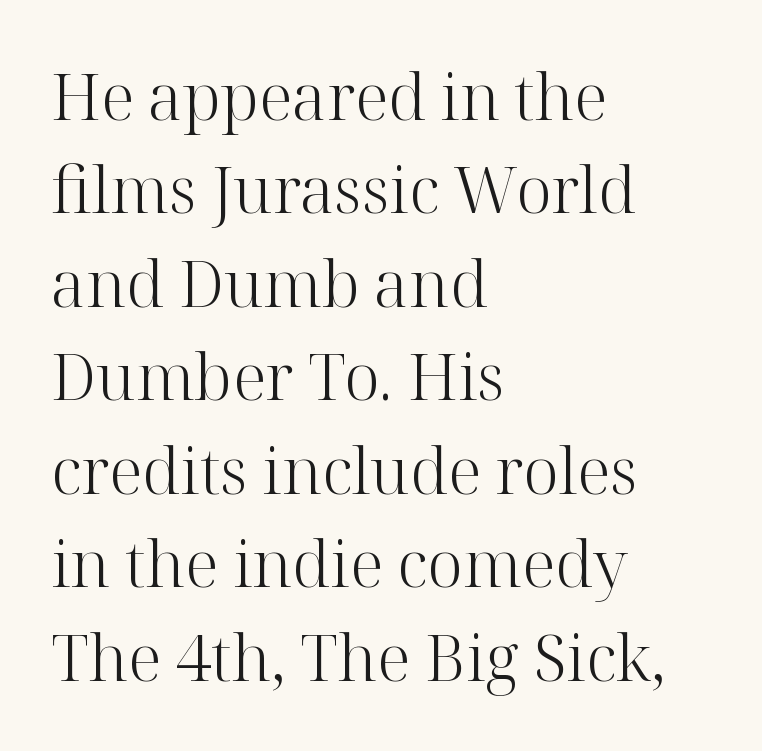
{"serif": "yes", "italic": "no", "bold": "no", "weight": "light", "width": "normal", "stroke_contrast": "high", "x_height": "medium", "monospaced": "no", "underline": "no", "align": "left", "line_spacing": "normal", "line_spacing_ratio": 1.46, "letter_spacing": "normal", "letter_spacing_em": 0.0, "glyph_px": 64}
